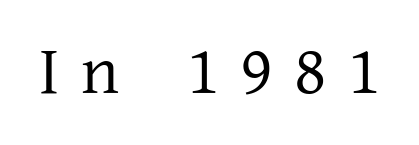
In terms of posture, this sample is upright. A typesetter would call this proportional, since set widths differ per character. Serifs: yes, visible at the terminals of the letterforms. Unmarked baselines from the first word to the last. Someone cranked the tracking dial way up on this one. These glyphs show unthickened strokes, regular width or finer.
